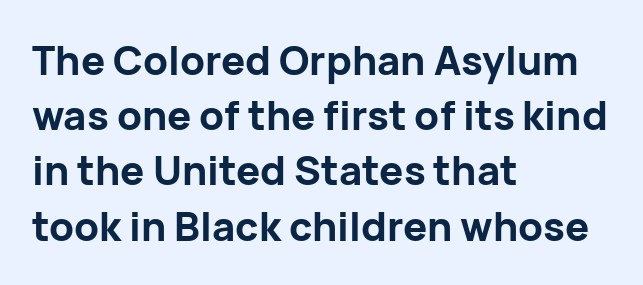
The image shows 40 px bold sans-serif type, upright; set left-aligned, normal line spacing (1.38x), normal letter spacing, not underlined; low stroke contrast and a medium x-height.
